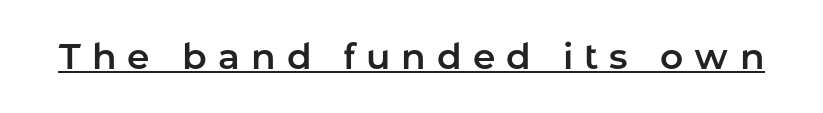
The image shows 36 px sans-serif type, upright; set unusually wide letter spacing (+0.31 em), underlined; low stroke contrast and a medium x-height.
